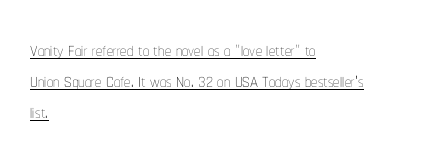
Notice how the stems are strictly vertical — no italics here. Line starts are locked; line ends wander. Each line of the rendering has a horizontal stroke beneath the glyphs. Compared with typical body copy, the letter spacing here is the same.
